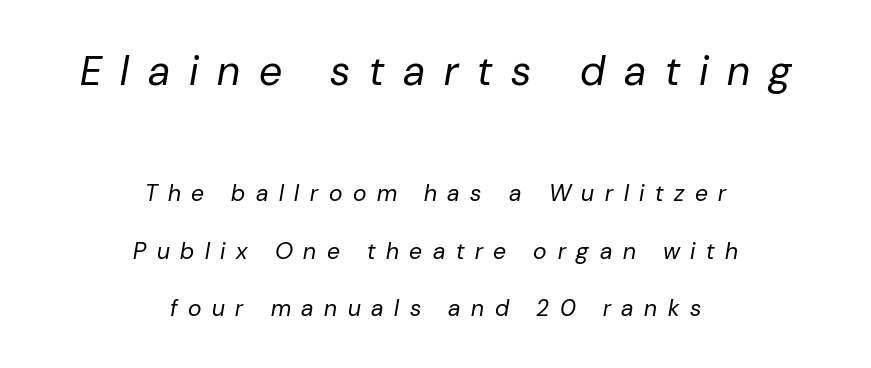
The space between consecutive lines is lavish. The letters are spread apart with noticeably loose tracking. Varying glyph widths throughout — classic text-font behaviour. Typeset on center — no edge is straight. Weight: not bold — regular or lighter.
